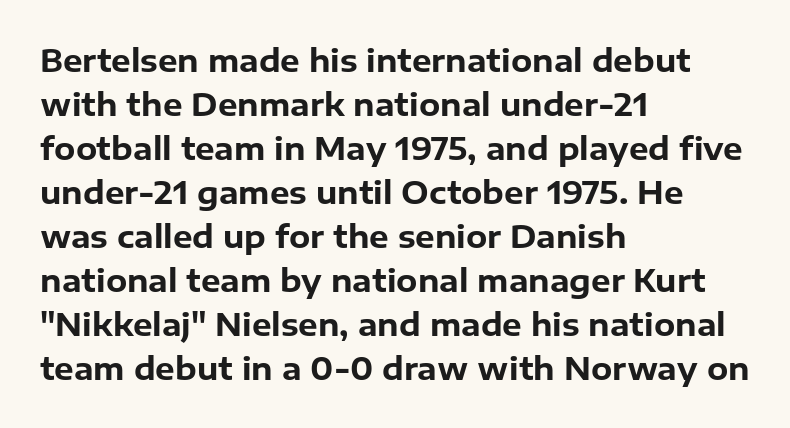
Q: Is the text bold? A: Yes.
Q: Is the text italic (slanted)? A: No, it is upright.
Q: Is the typeface a serif or a sans-serif typeface? A: Sans-serif.
Q: Is the text underlined? A: No.
Q: How is the paragraph aligned? A: Left-aligned.
Q: Is the spacing between letters normal or unusually wide? A: Normal.
Q: Is the spacing between lines tight, normal or loose? A: Normal.
Q: Width (condensed, normal, or wide)? A: Normal.
Q: Stroke contrast? A: Low.
Q: x-height? A: Medium.
Q: Monospaced? A: No.
